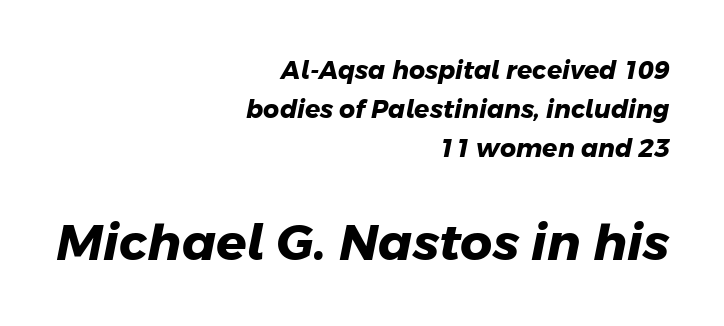
Alignment: flush right. Rule under the text: the space is simply empty. The face used here has the dense, thick strokes of a bold. Is this a sans? Yes — the strokes have no serifs. The rows are spaced the way most documents space them. The letters sit at their default tracking, neither squeezed nor spread.
